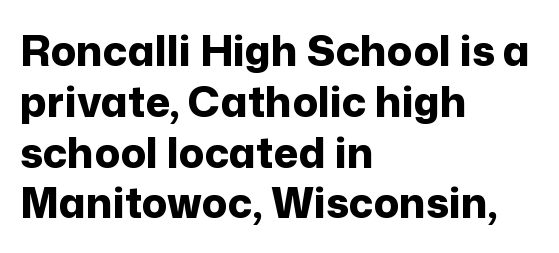
The image shows 42 px bold sans-serif type, upright; set left-aligned, line spacing 1.21x, normal letter spacing, not underlined; low stroke contrast and a medium x-height.
